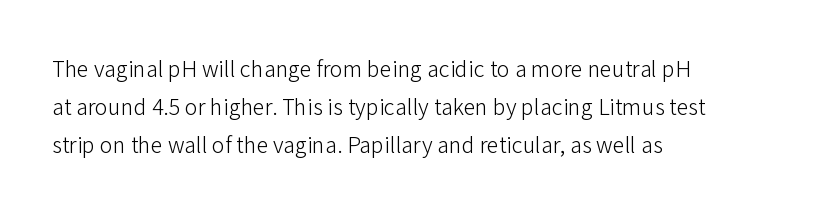
{"italic": "no", "bold": "no", "underline": "no", "align": "left", "line_spacing": "normal", "line_spacing_ratio": 1.59, "letter_spacing": "normal", "letter_spacing_em": 0.0, "glyph_px": 24}
